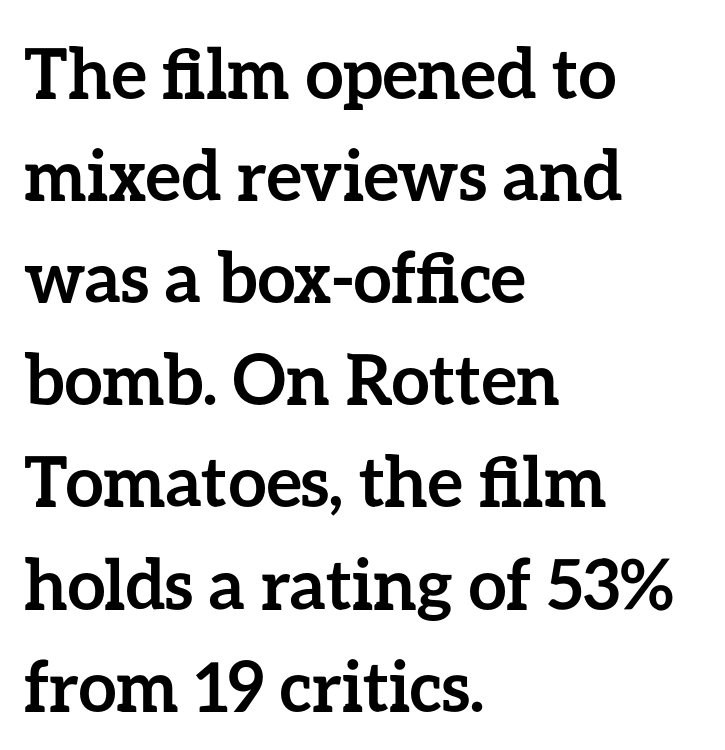
Q: Is the text bold? A: Yes.
Q: Is the text italic (slanted)? A: No, it is upright.
Q: Is the text underlined? A: No.
Q: How is the paragraph aligned? A: Left-aligned.
Q: Is the spacing between letters normal or unusually wide? A: Normal.
Q: Is the spacing between lines tight, normal or loose? A: Normal.
Q: Width (condensed, normal, or wide)? A: Normal.
Q: Stroke contrast? A: Low.
Q: x-height? A: Medium.
Q: Monospaced? A: No.
